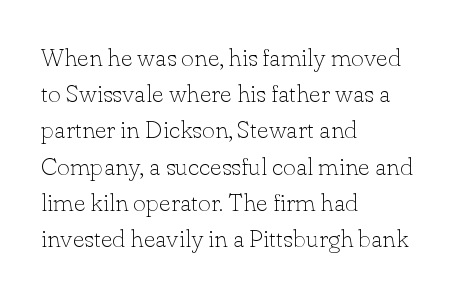
The cut favours lightness, reaching ordinary text weight at its darkest. Left-aligned paragraph, ragged on the right. There is no visible air inserted between adjacent glyphs. Has an underline been added? It has not. Upright lettering throughout. Leading matches the norm, producing a regular column.
